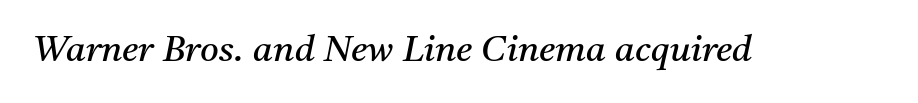
The image shows 36 px regular-weight serif type, italic (leaning right); set normal letter spacing, not underlined; medium stroke contrast and a medium x-height.
